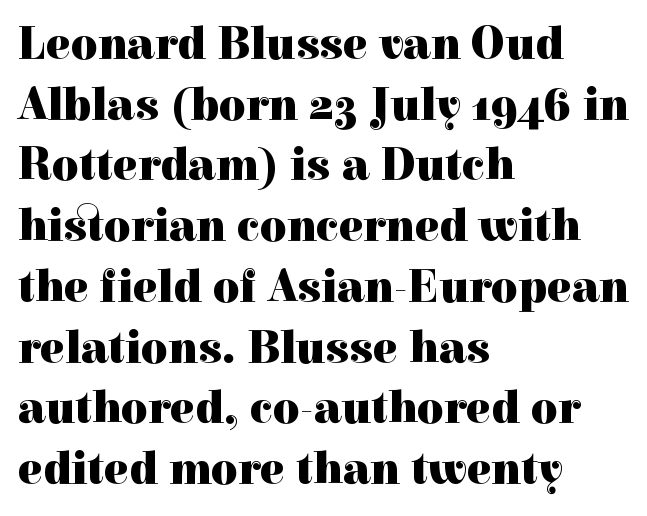
The image shows 46 px heavy serif type, upright; set left-aligned, normal line spacing (1.32x), normal letter spacing, not underlined; a medium x-height.
